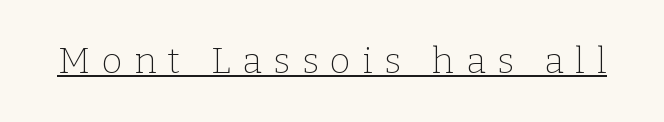
Q: Is the text bold? A: No.
Q: Is the text italic (slanted)? A: No, it is upright.
Q: Is the typeface a serif or a sans-serif typeface? A: Serif.
Q: Is the text underlined? A: Yes.
Q: Is the spacing between letters normal or unusually wide? A: Unusually wide.
Q: Width (condensed, normal, or wide)? A: Normal.
Q: Stroke contrast? A: Low.
Q: x-height? A: Medium.
Q: Monospaced? A: No.
